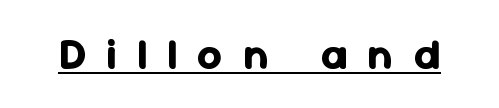
Q: Is the text bold? A: Yes.
Q: Is the text italic (slanted)? A: No, it is upright.
Q: Is the typeface a serif or a sans-serif typeface? A: Sans-serif.
Q: Is the text underlined? A: Yes.
Q: Is the spacing between letters normal or unusually wide? A: Unusually wide.
Q: Width (condensed, normal, or wide)? A: Normal.
Q: Stroke contrast? A: Low.
Q: x-height? A: Medium.
Q: Monospaced? A: No.
